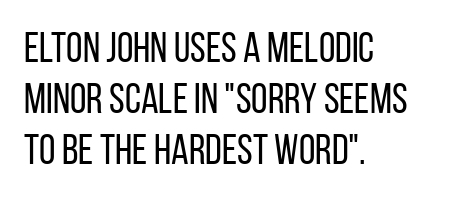
{"serif": "no", "italic": "no", "bold": "no", "weight": "regular", "width": "condensed", "stroke_contrast": "low", "x_height": "large", "monospaced": "no", "underline": "no", "align": "left", "line_spacing_ratio": 1.21, "letter_spacing": "normal", "letter_spacing_em": 0.0, "glyph_px": 42}
